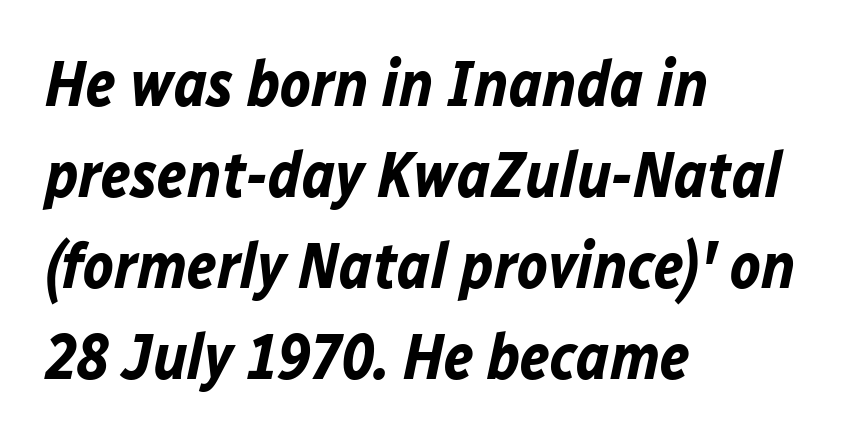
Q: Is the text bold? A: Yes.
Q: Is the text italic (slanted)? A: Yes, it leans right by about 12 degrees.
Q: Is the text underlined? A: No.
Q: How is the paragraph aligned? A: Left-aligned.
Q: Is the spacing between letters normal or unusually wide? A: Normal.
Q: Is the spacing between lines tight, normal or loose? A: Normal.
Q: Width (condensed, normal, or wide)? A: Normal.
Q: Stroke contrast? A: Low.
Q: x-height? A: Medium.
Q: Monospaced? A: No.
